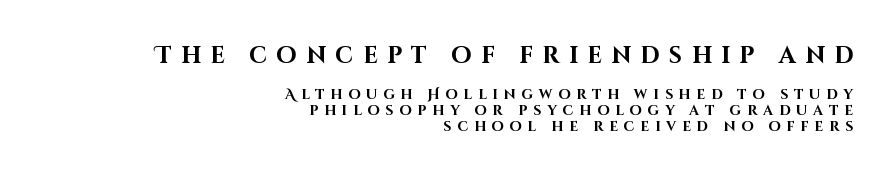
The image shows 23 px bold type, upright; set right-aligned, tight line spacing (1.15x), unusually wide letter spacing (+0.41 em), not underlined; the first (top) block is 1.64x larger.
